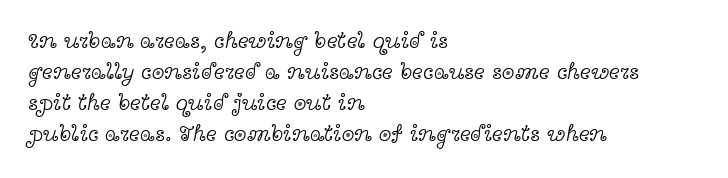
The image shows 23 px text type; set left-aligned, normal line spacing (1.35x), normal letter spacing, not underlined.
